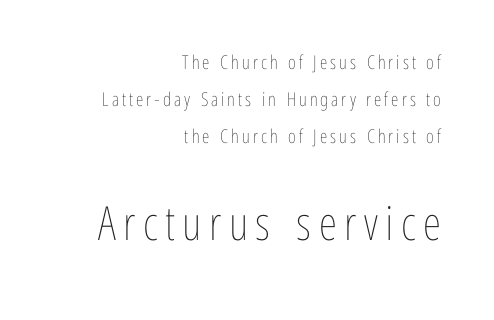
Q: Is the text bold? A: No.
Q: Is the text italic (slanted)? A: No, it is upright.
Q: Is the text underlined? A: No.
Q: How is the paragraph aligned? A: Right-aligned.
Q: Is the spacing between lines tight, normal or loose? A: Loose.
Q: Which block of text is set in a larger size, the first (top) or the second (bottom)? A: The second (bottom) one.
Q: Width (condensed, normal, or wide)? A: Condensed.
Q: Stroke contrast? A: Low.
Q: x-height? A: Medium.
Q: Monospaced? A: No.
